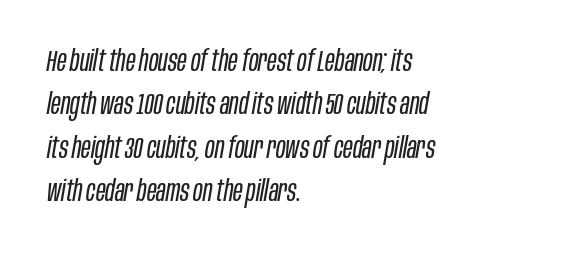
{"italic": "yes", "lean": "right", "slant_degrees": 10, "bold": "no", "weight": "regular", "width": "condensed", "stroke_contrast": "low", "x_height": "large", "monospaced": "no", "underline": "no", "align": "left", "line_spacing": "normal", "line_spacing_ratio": 1.5, "letter_spacing": "normal", "letter_spacing_em": 0.0, "glyph_px": 29}
